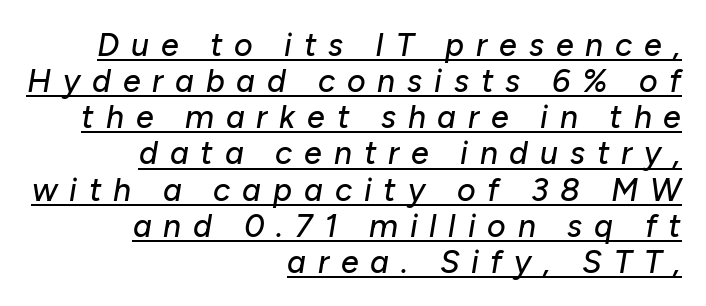
The image shows 32 px text type, italic (leaning right); set right-aligned, tight line spacing (1.13x), unusually wide letter spacing (+0.37 em), underlined; low stroke contrast and a medium x-height.
